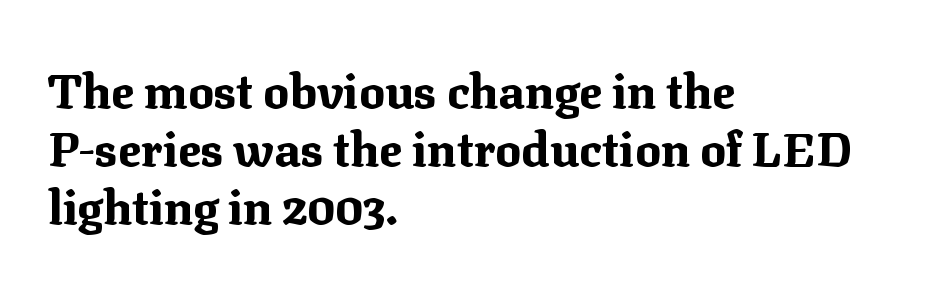
Letters rest on an invisible, unmarked baseline. The axis of the letterforms is exactly vertical. Typesetter's note: full bold, strokes at maximum text heaviness. Character widths vary here, with narrow letters taking less room than wide ones.
